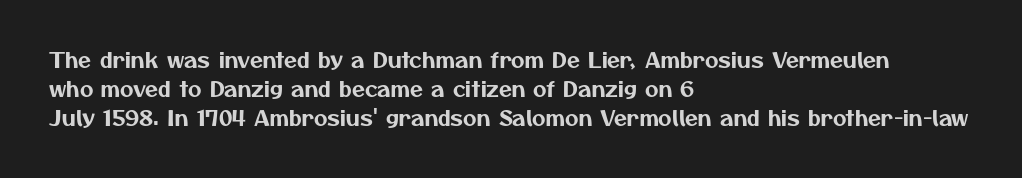
Q: Is the text underlined? A: No.
Q: How is the paragraph aligned? A: Left-aligned.
Q: Is the spacing between letters normal or unusually wide? A: Normal.
Q: Is the spacing between lines tight, normal or loose? A: Normal.
